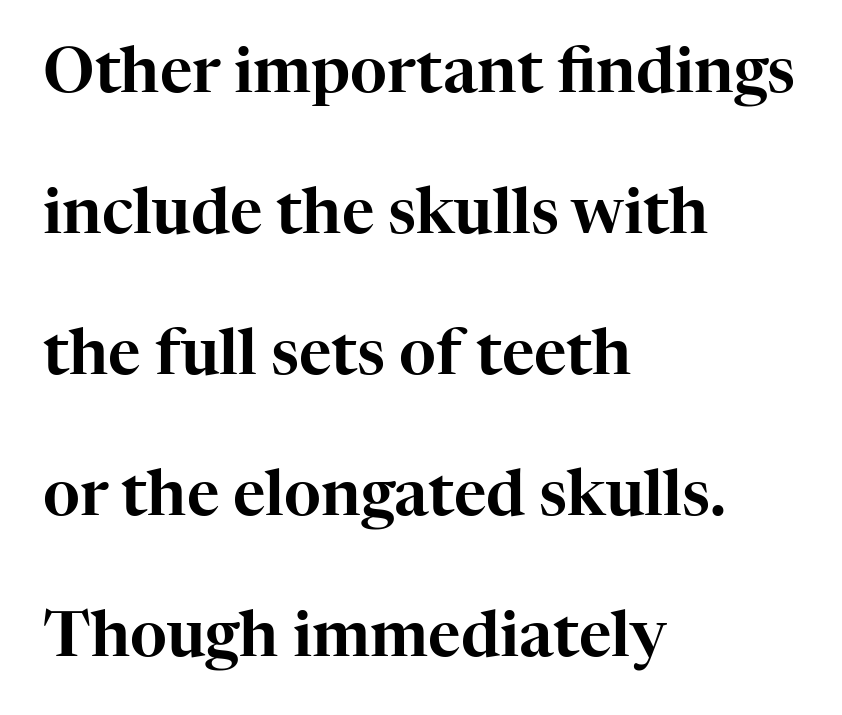
{"serif": "yes", "italic": "no", "width": "normal", "stroke_contrast": "high", "x_height": "medium", "monospaced": "no", "underline": "no", "align": "left", "line_spacing": "loose", "line_spacing_ratio": 2.24, "letter_spacing": "normal", "letter_spacing_em": 0.0, "glyph_px": 63}
